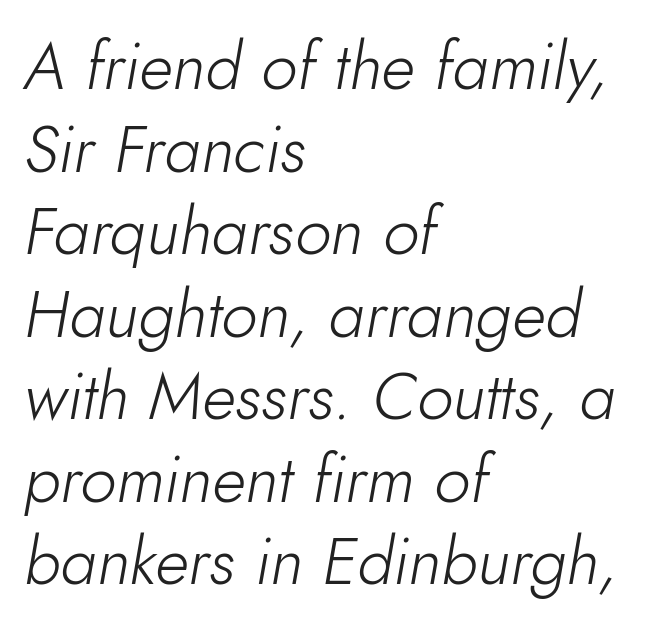
Q: Is the text bold? A: No.
Q: Is the text italic (slanted)? A: Yes, it leans right by about 10 degrees.
Q: Is the text underlined? A: No.
Q: How is the paragraph aligned? A: Left-aligned.
Q: Is the spacing between letters normal or unusually wide? A: Normal.
Q: Is the spacing between lines tight, normal or loose? A: Normal.
Q: Width (condensed, normal, or wide)? A: Normal.
Q: Stroke contrast? A: Low.
Q: x-height? A: Small.
Q: Monospaced? A: No.
